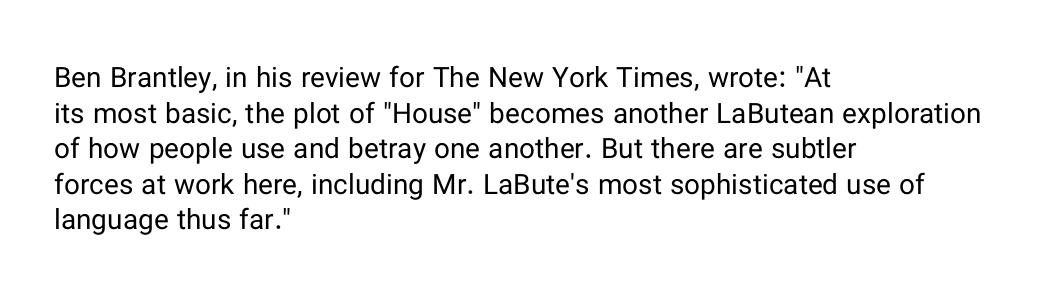
{"serif": "no", "italic": "no", "bold": "no", "weight": "regular", "width": "normal", "stroke_contrast": "low", "x_height": "medium", "monospaced": "no", "underline": "no", "align": "left", "line_spacing": "normal", "line_spacing_ratio": 1.27, "letter_spacing": "normal", "letter_spacing_em": 0.0, "glyph_px": 28}
